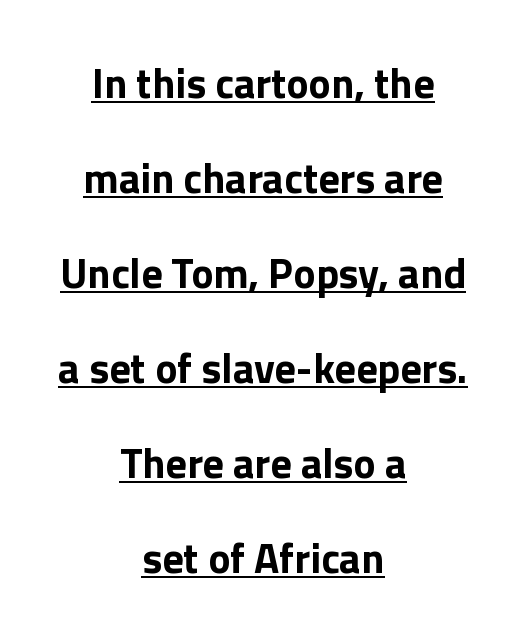
Q: Is the text bold? A: Yes.
Q: Is the text italic (slanted)? A: No, it is upright.
Q: Is the typeface a serif or a sans-serif typeface? A: Sans-serif.
Q: Is the text underlined? A: Yes.
Q: How is the paragraph aligned? A: Centered.
Q: Is the spacing between letters normal or unusually wide? A: Normal.
Q: Is the spacing between lines tight, normal or loose? A: Loose.
Q: Width (condensed, normal, or wide)? A: Normal.
Q: x-height? A: Medium.
Q: Monospaced? A: No.
